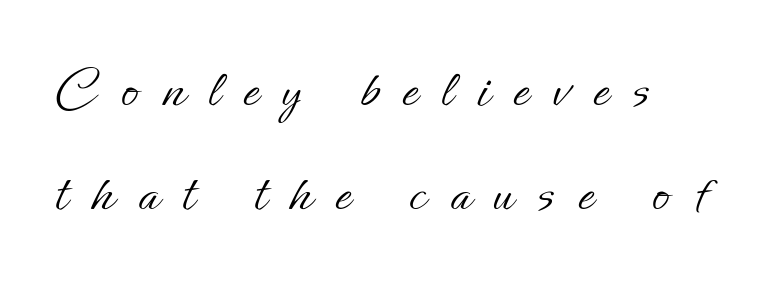
Q: Is the text bold? A: No.
Q: Is the text italic (slanted)? A: Yes.
Q: Is the text underlined? A: No.
Q: How is the paragraph aligned? A: Left-aligned.
Q: Is the spacing between letters normal or unusually wide? A: Unusually wide.
Q: Width (condensed, normal, or wide)? A: Normal.
Q: Stroke contrast? A: Low.
Q: x-height? A: Small.
Q: Monospaced? A: No.
